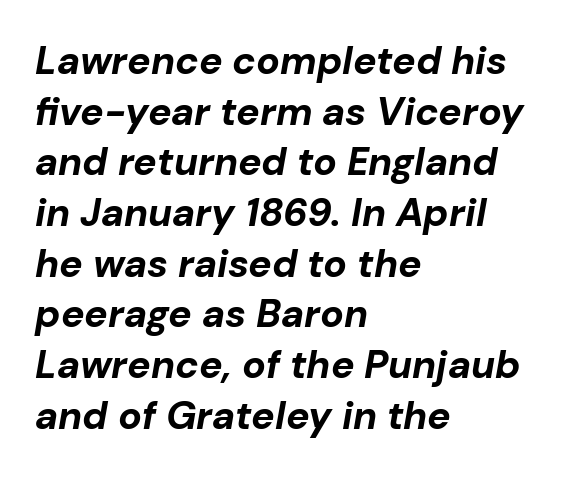
{"italic": "yes", "lean": "right", "slant_degrees": 10, "bold": "yes", "weight": "bold", "width": "normal", "stroke_contrast": "low", "x_height": "medium", "monospaced": "no", "underline": "no", "align": "left", "line_spacing": "normal", "line_spacing_ratio": 1.3, "letter_spacing": "normal", "letter_spacing_em": 0.0, "glyph_px": 39}
